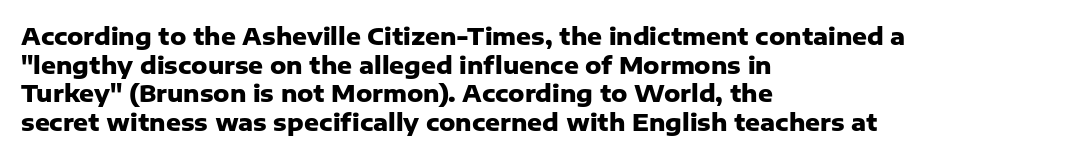
{"italic": "no", "bold": "yes", "underline": "no", "align": "left", "line_spacing": "normal", "line_spacing_ratio": 1.25, "letter_spacing": "normal", "letter_spacing_em": 0.0, "glyph_px": 23}
